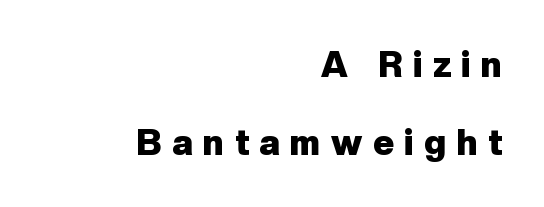
{"serif": "no", "italic": "no", "bold": "yes", "weight": "heavy", "width": "normal", "stroke_contrast": "low", "x_height": "medium", "monospaced": "no", "underline": "no", "align": "right", "line_spacing": "loose", "line_spacing_ratio": 2.18, "letter_spacing": "wide", "letter_spacing_em": 0.29, "glyph_px": 36}
